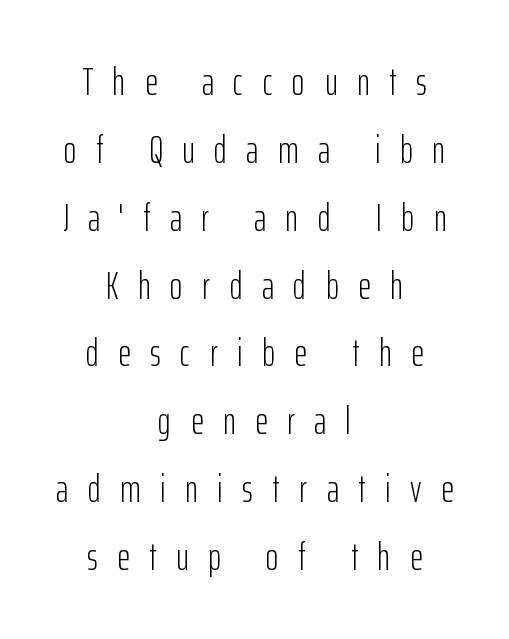
Q: Is the text bold? A: No.
Q: Is the text italic (slanted)? A: No, it is upright.
Q: Is the typeface a serif or a sans-serif typeface? A: Sans-serif.
Q: Is the text underlined? A: No.
Q: How is the paragraph aligned? A: Centered.
Q: Is the spacing between letters normal or unusually wide? A: Unusually wide.
Q: Width (condensed, normal, or wide)? A: Condensed.
Q: Stroke contrast? A: Low.
Q: x-height? A: Medium.
Q: Monospaced? A: No.
